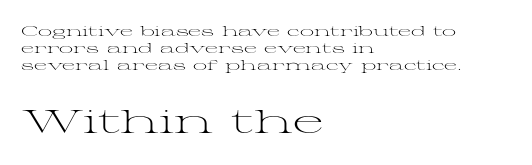
The image shows 33 px light, wide serif type, upright; set left-aligned, line spacing 1.22x, normal letter spacing, not underlined; the second (bottom) block is 2.36x larger; medium stroke contrast and a medium x-height.
